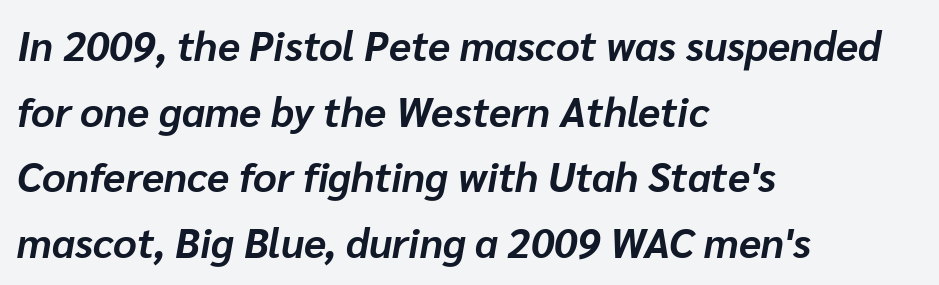
Spacing between characters is what you'd get straight out of the box. The block of text has a typical density, with ordinary space between rows. Heavy-handed strokes throughout: this text is bold. Characters are canted at an angle relative to the baseline's perpendicular. Underlining? Definitely not there. Casual observation: everything's shoved over to the left.
